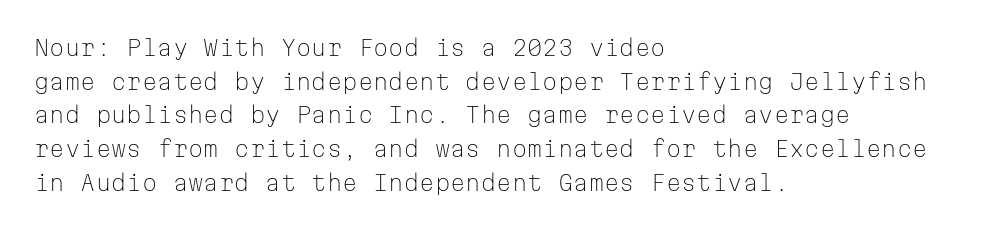
{"italic": "no", "bold": "no", "underline": "no", "align": "left", "line_spacing": "normal", "line_spacing_ratio": 1.53, "letter_spacing": "normal", "letter_spacing_em": 0.0, "glyph_px": 22}
